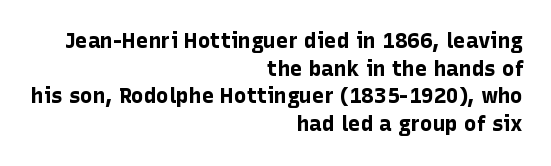
The image shows 21 px bold type, upright; set right-aligned, normal line spacing (1.32x), normal letter spacing, not underlined.
